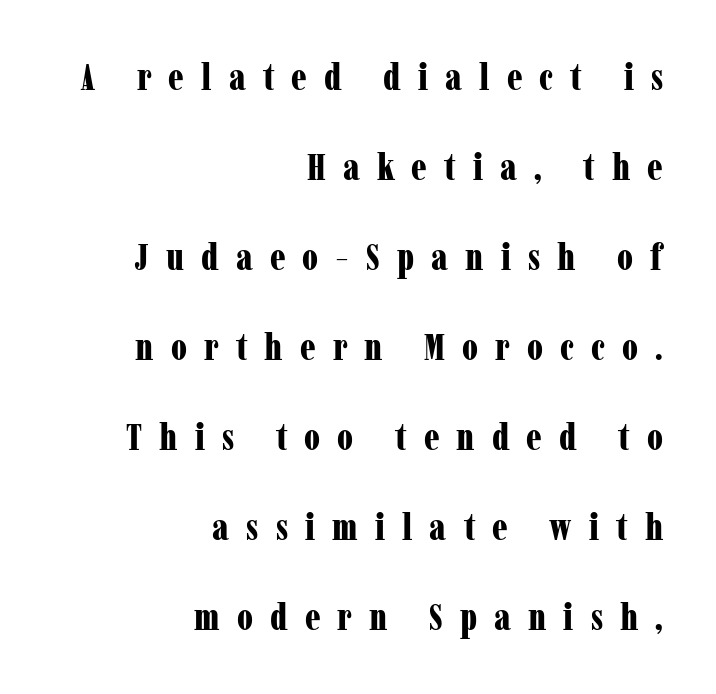
Q: Is the text bold? A: Yes.
Q: Is the text italic (slanted)? A: No, it is upright.
Q: Is the typeface a serif or a sans-serif typeface? A: Serif.
Q: Is the text underlined? A: No.
Q: How is the paragraph aligned? A: Right-aligned.
Q: Is the spacing between letters normal or unusually wide? A: Unusually wide.
Q: Is the spacing between lines tight, normal or loose? A: Loose.
Q: Width (condensed, normal, or wide)? A: Condensed.
Q: Stroke contrast? A: Low.
Q: x-height? A: Medium.
Q: Monospaced? A: No.
